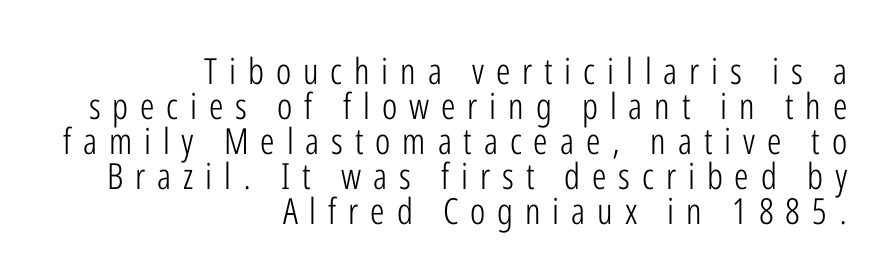
{"serif": "no", "italic": "no", "bold": "no", "weight": "light", "width": "condensed", "stroke_contrast": "low", "x_height": "medium", "monospaced": "no", "underline": "no", "align": "right", "line_spacing": "tight", "line_spacing_ratio": 0.97, "letter_spacing": "wide", "letter_spacing_em": 0.33, "glyph_px": 36}
